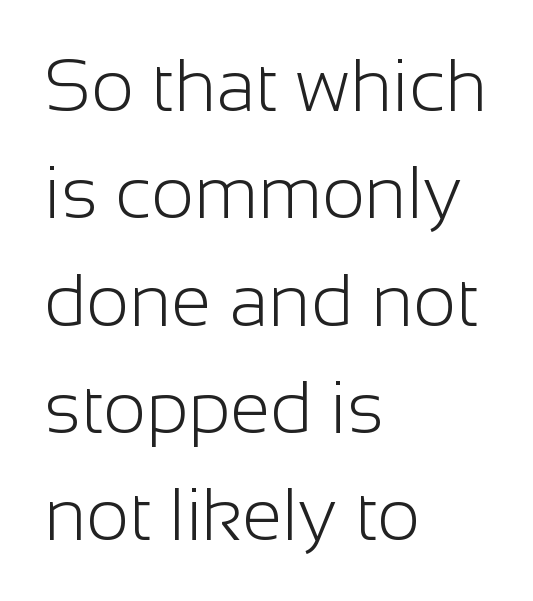
Nope, not italic — everything's standing straight. Do the characters align in a grid? No, the font is proportional. Inter-character spacing is left at the font's built-in metrics. The block of text has a typical density, with ordinary space between rows. The specimen omits any rule beneath the text block's lines.
